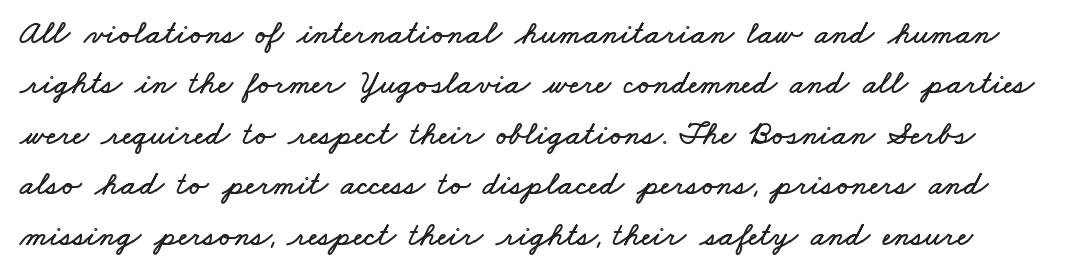
Q: Is the text underlined? A: No.
Q: Is the spacing between letters normal or unusually wide? A: Normal.
Q: Is the spacing between lines tight, normal or loose? A: Normal.
Q: Width (condensed, normal, or wide)? A: Wide.
Q: Stroke contrast? A: Low.
Q: x-height? A: Small.
Q: Monospaced? A: No.
